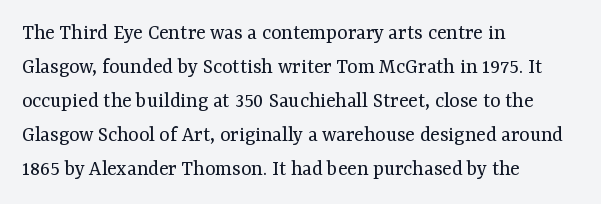
Q: Is the text bold? A: No.
Q: Is the text italic (slanted)? A: No, it is upright.
Q: Is the text underlined? A: No.
Q: How is the paragraph aligned? A: Left-aligned.
Q: Is the spacing between letters normal or unusually wide? A: Normal.
Q: Is the spacing between lines tight, normal or loose? A: Normal.
